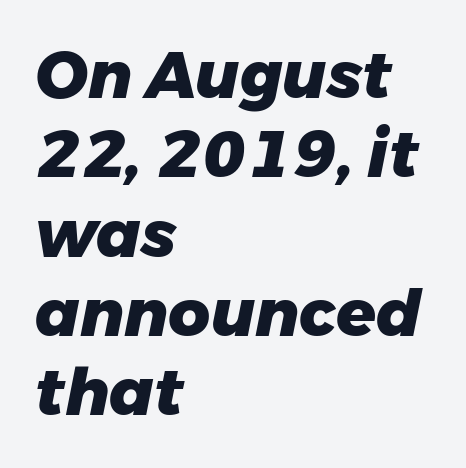
{"italic": "yes", "lean": "right", "slant_degrees": 11, "bold": "yes", "weight": "heavy", "width": "normal", "stroke_contrast": "low", "x_height": "medium", "monospaced": "no", "underline": "no", "align": "left", "line_spacing_ratio": 1.22, "letter_spacing": "normal", "letter_spacing_em": 0.0, "glyph_px": 65}
